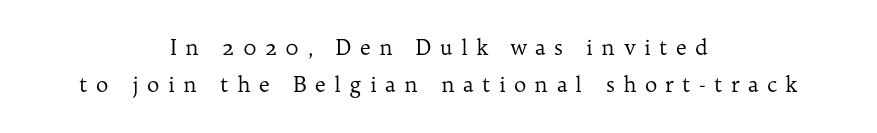
The font's upright variant was chosen for this text. Each stroke keeps to a modest, everyday thickness or less. Has an underline been added? It has not. Display-style spreading of the glyphs; the letterfit is very open. Compared with a flush-left layout, this one balances lines on the center instead.
